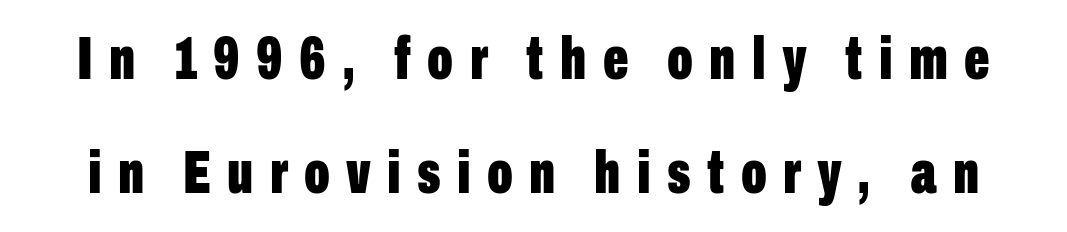
The letters advance in unequal steps, a hallmark of proportional type. These lines stand farther apart than default settings would place them. Look at the tracking — it's clearly loosened, letters drifting apart. Unmarked baselines from the first word to the last. Does the weight exceed regular? Yes, all the way to bold.
